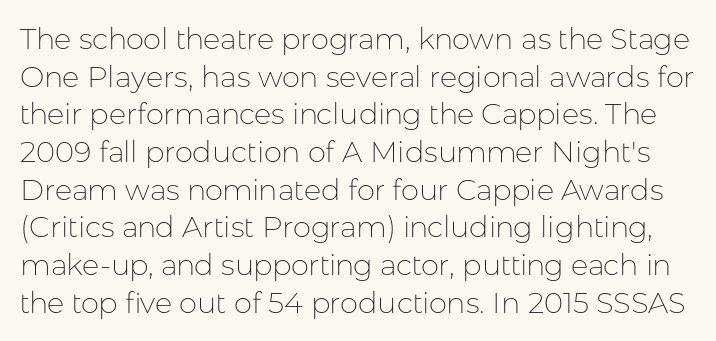
Beneath every word, the page is bare. A quiet, ordinary-to-light weight characterises the typeface. You can tell from the bare stems that sans-serif type was used. Between one letter and the next there's only the usual sliver of space. Proportional: the letters do not fall into vertical columns.
